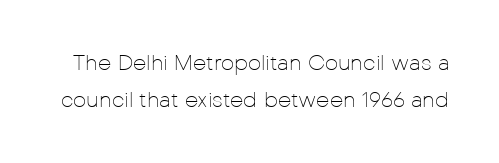
The image shows 21 px text type, upright; set line spacing 1.76x, normal letter spacing, not underlined.
